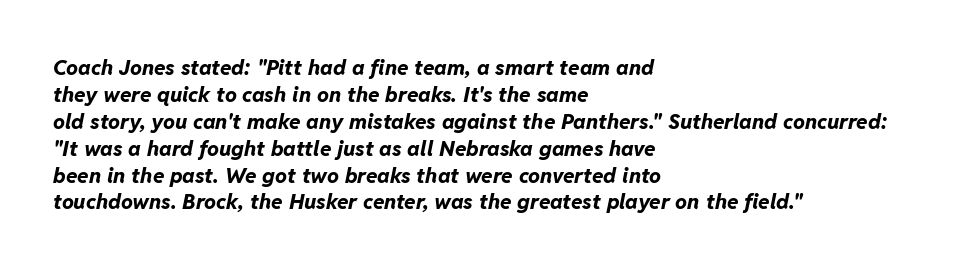
Q: Is the text bold? A: Yes.
Q: Is the text italic (slanted)? A: Yes, it leans right by about 11 degrees.
Q: Is the text underlined? A: No.
Q: How is the paragraph aligned? A: Left-aligned.
Q: Is the spacing between letters normal or unusually wide? A: Normal.
Q: Is the spacing between lines tight, normal or loose? A: Normal.
